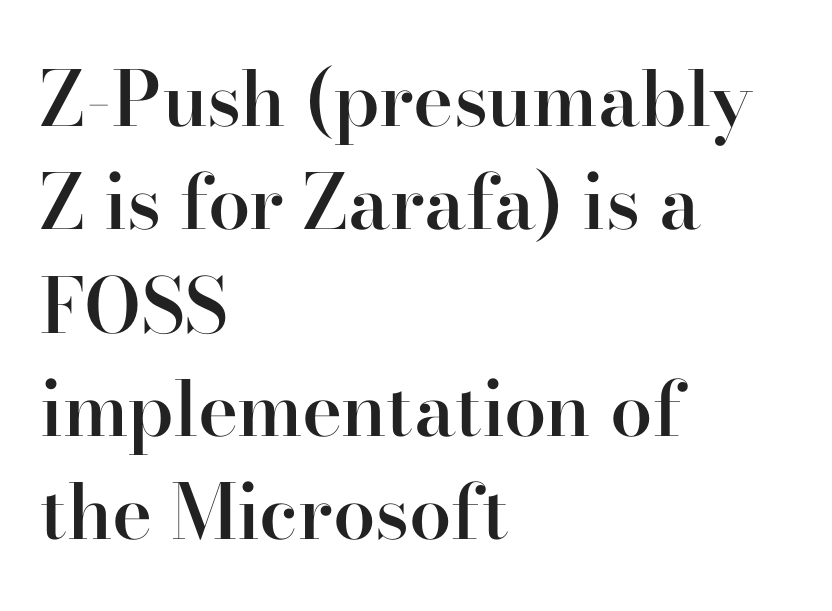
Anything drawn beneath the words? Only blank space. Examine the stroke ends and you'll spot serifs. Compared with typical paragraphs, the rows here are spaced about the same. No italicization has been applied; the sample stays upright. The sample has been set in demibold, a notch under bold.
